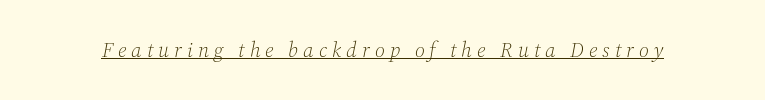
Q: Is the text bold? A: No.
Q: Is the text italic (slanted)? A: Yes, it leans right by about 12 degrees.
Q: Is the text underlined? A: Yes.
Q: Is the spacing between letters normal or unusually wide? A: Unusually wide.
